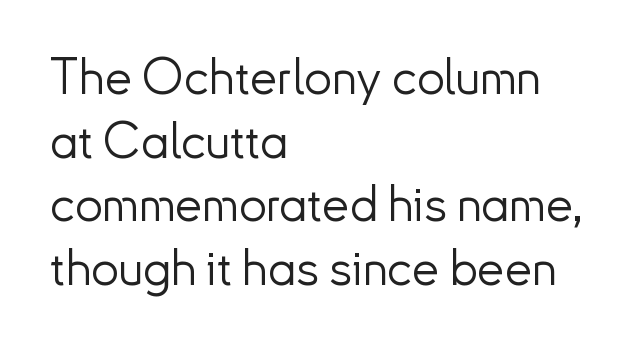
Q: Is the text bold? A: No.
Q: Is the text italic (slanted)? A: No, it is upright.
Q: Is the typeface a serif or a sans-serif typeface? A: Sans-serif.
Q: Is the text underlined? A: No.
Q: How is the paragraph aligned? A: Left-aligned.
Q: Is the spacing between letters normal or unusually wide? A: Normal.
Q: Is the spacing between lines tight, normal or loose? A: Normal.
Q: Width (condensed, normal, or wide)? A: Normal.
Q: Stroke contrast? A: Low.
Q: x-height? A: Small.
Q: Monospaced? A: No.
